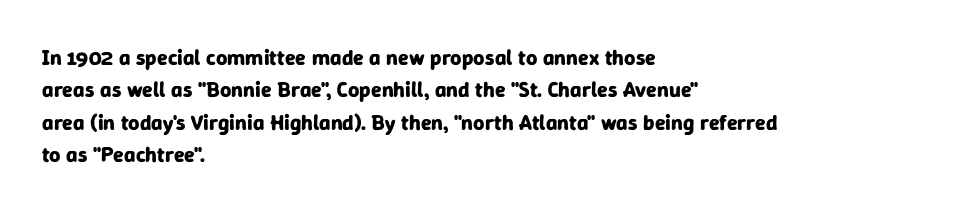
{"italic": "no", "bold": "yes", "underline": "no", "align": "left", "line_spacing": "normal", "line_spacing_ratio": 1.47, "letter_spacing": "normal", "letter_spacing_em": 0.0, "glyph_px": 22}
